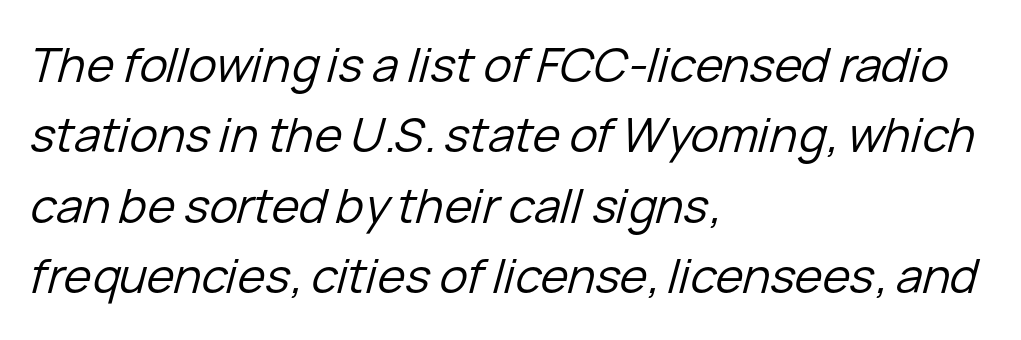
{"italic": "yes", "lean": "right", "slant_degrees": 15, "bold": "no", "weight": "regular", "width": "normal", "stroke_contrast": "low", "x_height": "medium", "monospaced": "no", "underline": "no", "align": "left", "line_spacing": "normal", "line_spacing_ratio": 1.5, "letter_spacing": "normal", "letter_spacing_em": 0.0, "glyph_px": 47}
